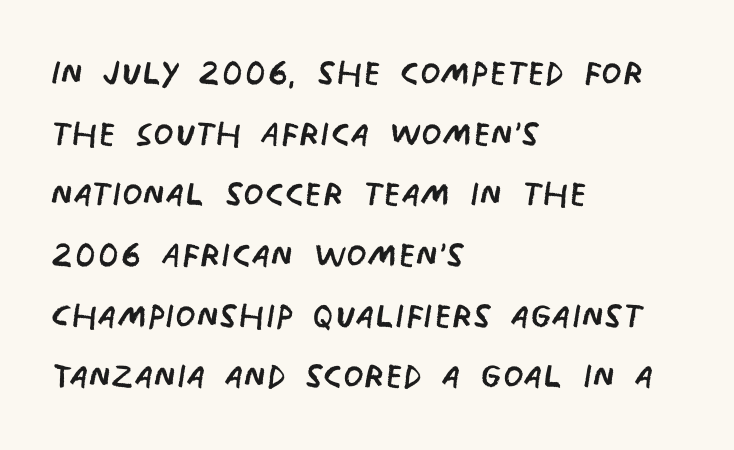
Q: Is the text bold? A: No.
Q: Is the typeface a serif or a sans-serif typeface? A: Sans-serif.
Q: Is the text underlined? A: No.
Q: How is the paragraph aligned? A: Left-aligned.
Q: Is the spacing between letters normal or unusually wide? A: Normal.
Q: Is the spacing between lines tight, normal or loose? A: Normal.
Q: Width (condensed, normal, or wide)? A: Condensed.
Q: Stroke contrast? A: Low.
Q: x-height? A: Large.
Q: Monospaced? A: No.
